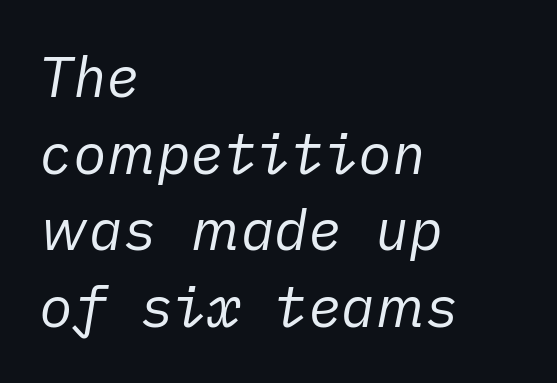
The image shows 56 px regular-weight type, italic (leaning right); set left-aligned, normal line spacing (1.37x), normal letter spacing, not underlined; low stroke contrast and a medium x-height.
